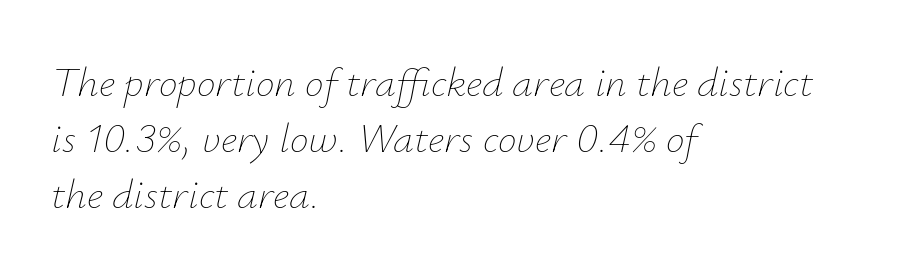
The image shows 42 px thin type, italic (leaning right); set left-aligned, normal line spacing (1.33x), normal letter spacing, not underlined; low stroke contrast and a small x-height.
